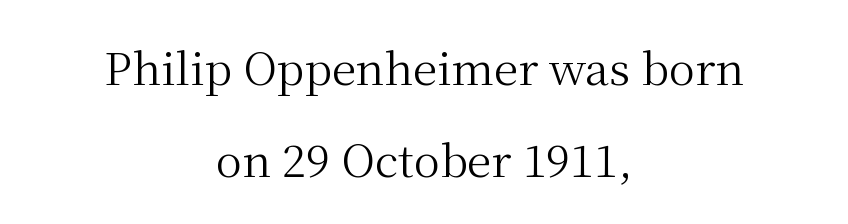
Q: Is the text bold? A: No.
Q: Is the text italic (slanted)? A: No, it is upright.
Q: Is the typeface a serif or a sans-serif typeface? A: Serif.
Q: Is the text underlined? A: No.
Q: How is the paragraph aligned? A: Centered.
Q: Is the spacing between letters normal or unusually wide? A: Normal.
Q: Is the spacing between lines tight, normal or loose? A: Loose.
Q: Width (condensed, normal, or wide)? A: Normal.
Q: Stroke contrast? A: Medium.
Q: x-height? A: Medium.
Q: Monospaced? A: No.
